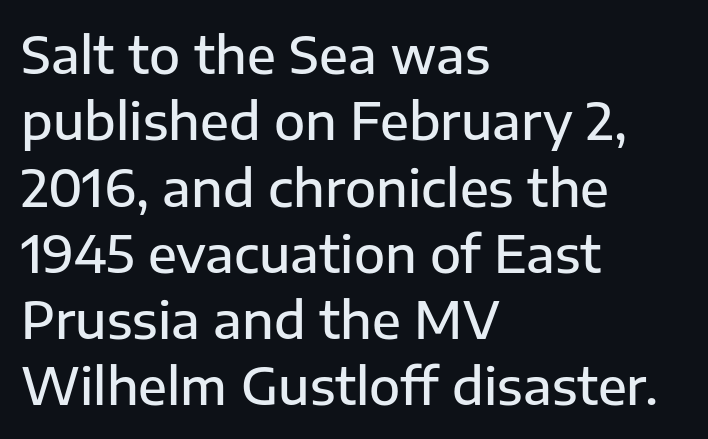
{"serif": "no", "italic": "no", "bold": "semi", "weight": "semibold", "width": "normal", "stroke_contrast": "low", "x_height": "medium", "monospaced": "no", "underline": "no", "align": "left", "line_spacing": "normal", "line_spacing_ratio": 1.3, "letter_spacing": "normal", "letter_spacing_em": 0.0, "glyph_px": 51}
